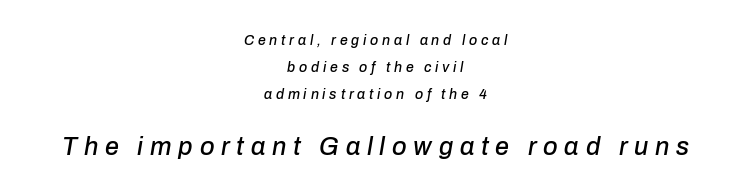
The image shows 25 px text type, italic (leaning right); set centered, loose line spacing (1.94x), unusually wide letter spacing (+0.27 em), not underlined; the second (bottom) block is 1.79x larger.
